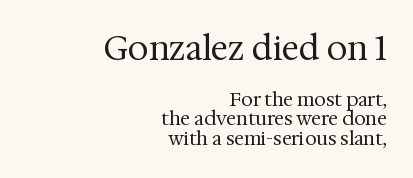
The image shows 33 px regular-weight serif type, upright; set right-aligned, tight line spacing (1.02x), normal letter spacing, not underlined; the first (top) block is 1.74x larger; medium stroke contrast and a medium x-height.
